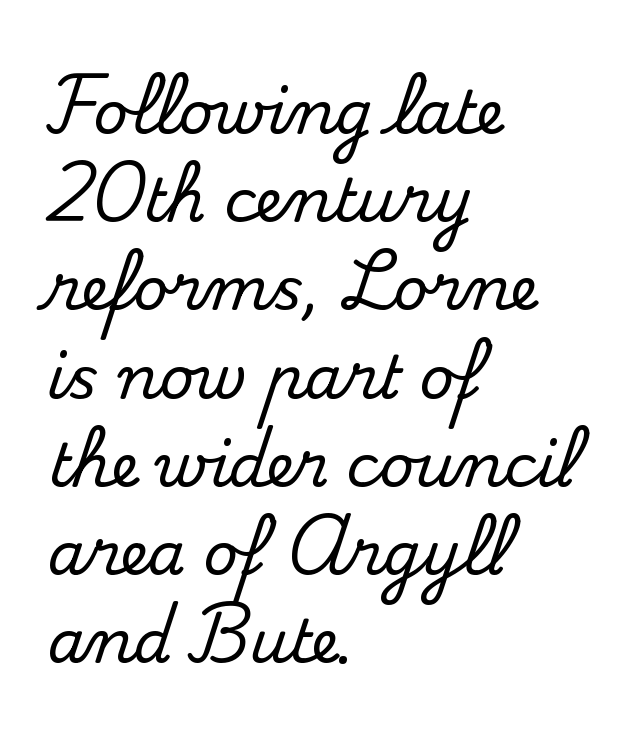
Q: Is the text italic (slanted)? A: Yes.
Q: Is the text underlined? A: No.
Q: How is the paragraph aligned? A: Left-aligned.
Q: Is the spacing between letters normal or unusually wide? A: Normal.
Q: Is the spacing between lines tight, normal or loose? A: Normal.
Q: Width (condensed, normal, or wide)? A: Normal.
Q: Stroke contrast? A: Medium.
Q: x-height? A: Small.
Q: Monospaced? A: No.
